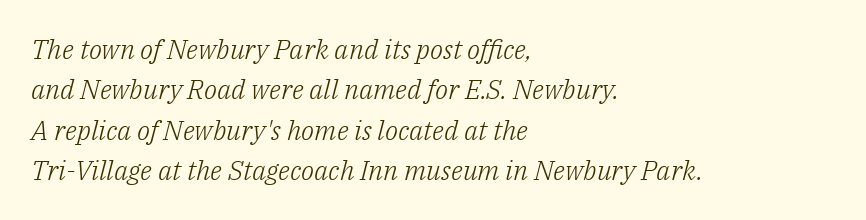
The image shows 27 px text type, italic (leaning right); set left-aligned, normal line spacing (1.5x), normal letter spacing, not underlined.
